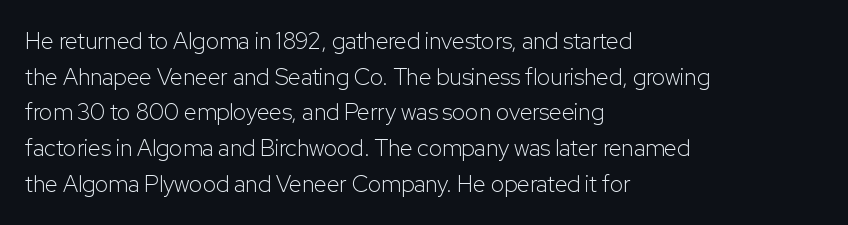
Baseline-to-baseline distance is the conventional proportion of letter height. The passage is arranged the way most books set body copy — flush left. The glyphs are unaccompanied by any horizontal stroke below them. The gaps between neighbouring characters are ordinary and unremarkable.
